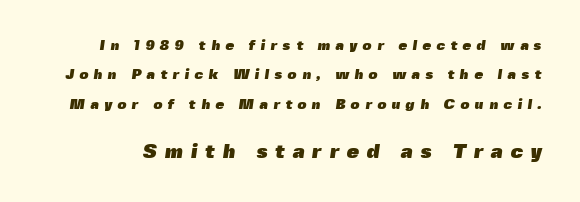
The image shows 20 px bold type; set loose line spacing (2.1x), unusually wide letter spacing (+0.38 em), not underlined; the second (bottom) block is 1.43x larger.
